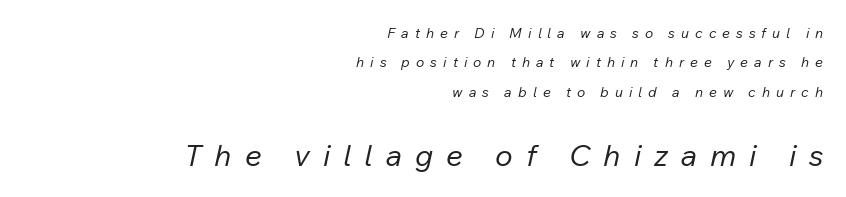
Q: Is the text bold? A: No.
Q: Is the text italic (slanted)? A: Yes, it leans right by about 12 degrees.
Q: Is the text underlined? A: No.
Q: How is the paragraph aligned? A: Right-aligned.
Q: Is the spacing between letters normal or unusually wide? A: Unusually wide.
Q: Is the spacing between lines tight, normal or loose? A: Loose.
Q: Which block of text is set in a larger size, the first (top) or the second (bottom)? A: The second (bottom) one.
Q: Width (condensed, normal, or wide)? A: Normal.
Q: Stroke contrast? A: Low.
Q: x-height? A: Medium.
Q: Monospaced? A: No.
